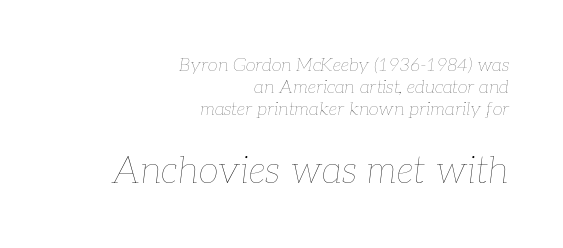
{"italic": "yes", "lean": "right", "slant_degrees": 7, "bold": "no", "weight": "thin", "width": "normal", "stroke_contrast": "low", "x_height": "medium", "monospaced": "no", "underline": "no", "align": "right", "line_spacing_ratio": 1.21, "letter_spacing": "normal", "letter_spacing_em": 0.0, "larger_block": "second", "size_ratio": 2.06, "glyph_px": 37}
